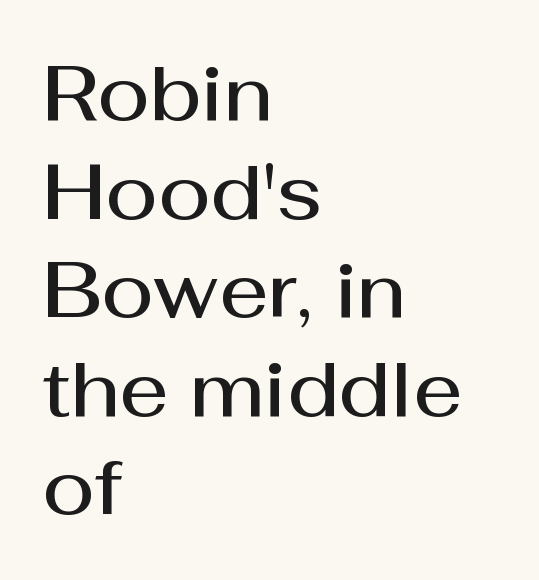
Q: Is the text bold? A: Semi-bold.
Q: Is the text italic (slanted)? A: No, it is upright.
Q: Is the typeface a serif or a sans-serif typeface? A: Sans-serif.
Q: Is the text underlined? A: No.
Q: How is the paragraph aligned? A: Left-aligned.
Q: Is the spacing between letters normal or unusually wide? A: Normal.
Q: Is the spacing between lines tight, normal or loose? A: Normal.
Q: Width (condensed, normal, or wide)? A: Normal.
Q: Stroke contrast? A: Medium.
Q: x-height? A: Medium.
Q: Monospaced? A: No.
